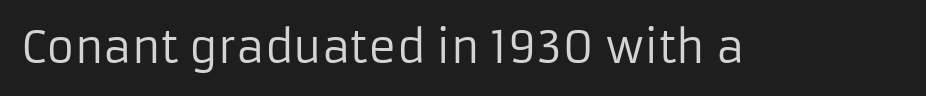
Q: Is the text bold? A: No.
Q: Is the text italic (slanted)? A: No, it is upright.
Q: Is the typeface a serif or a sans-serif typeface? A: Sans-serif.
Q: Is the text underlined? A: No.
Q: Is the spacing between letters normal or unusually wide? A: Normal.
Q: Width (condensed, normal, or wide)? A: Normal.
Q: Stroke contrast? A: Low.
Q: x-height? A: Medium.
Q: Monospaced? A: No.
